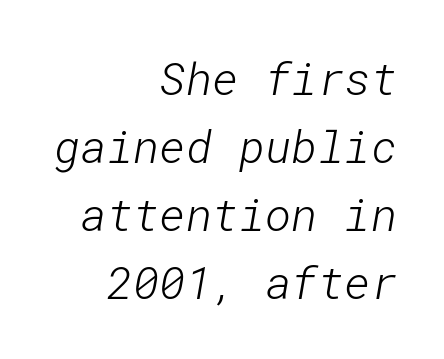
Q: Is the text bold? A: No.
Q: Is the typeface a serif or a sans-serif typeface? A: Sans-serif.
Q: Is the text underlined? A: No.
Q: How is the paragraph aligned? A: Right-aligned.
Q: Is the spacing between letters normal or unusually wide? A: Normal.
Q: Is the spacing between lines tight, normal or loose? A: Normal.
Q: Width (condensed, normal, or wide)? A: Normal.
Q: Stroke contrast? A: Low.
Q: x-height? A: Medium.
